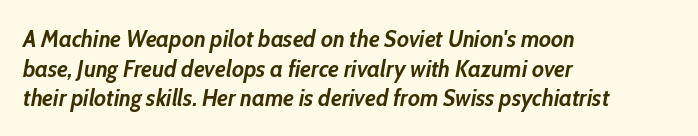
Layout note: lines flush left. The strip under each line holds only bare page. Weight: bold. Tracking value appears to be zero — textbook default spacing. When letters slant like this, we call the style italic.
